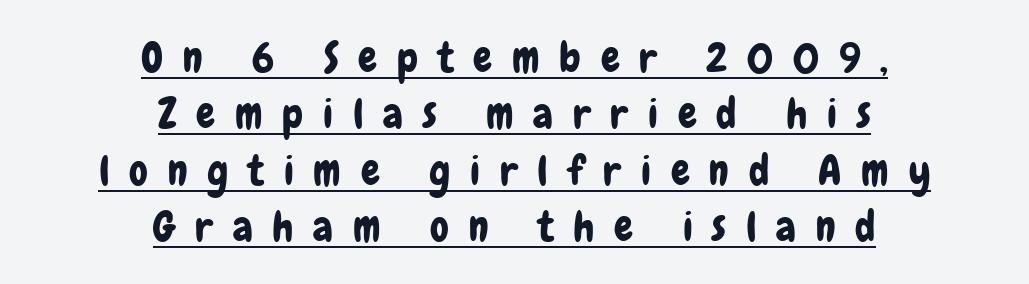
Evenly set lines give the paragraph a standard silhouette. These lines have a slow, spaced-out rhythm from letter to letter. Nothing sits at the stroke ends, so this counts as sans-serif. Proportional: the letters do not fall into vertical columns. Every row of glyphs is offset so its center matches the block's center. Every stem runs plumb, perpendicular to the baseline.
